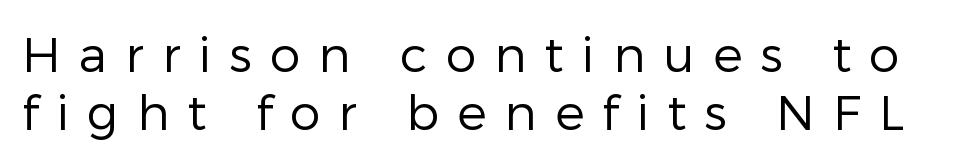
The rendering uses natural spacing where letterforms have individual widths. The font's upright variant was chosen for this text. Serif or sans? Sans — the stroke terminals are bare. Descenders hang freely into open space. The gaps between neighbouring characters are conspicuously large. Is the stroke heavy? The answer is a plain regular-or-lighter.
